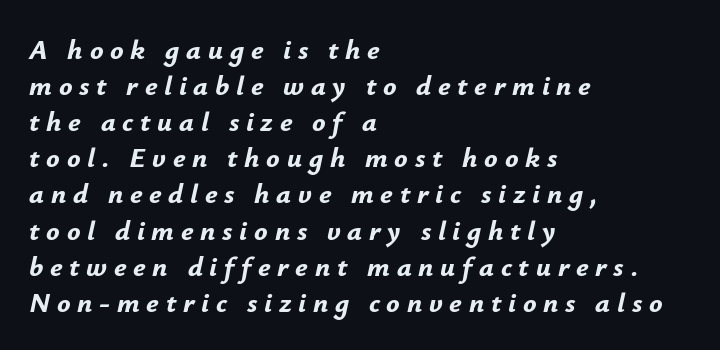
{"italic": "yes", "lean": "right", "slant_degrees": 12, "bold": "yes", "weight": "bold", "width": "normal", "stroke_contrast": "low", "x_height": "small", "monospaced": "no", "underline": "no", "align": "left", "line_spacing": "normal", "line_spacing_ratio": 1.29, "letter_spacing": "wide", "letter_spacing_em": 0.24, "glyph_px": 28}
